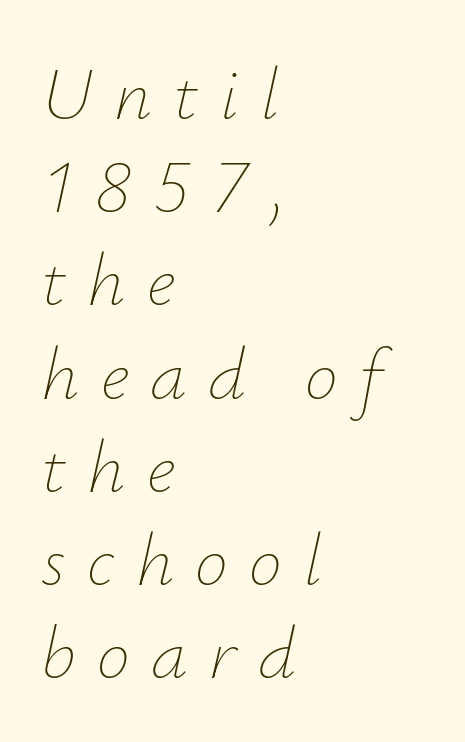
{"italic": "yes", "lean": "right", "slant_degrees": 12, "bold": "no", "weight": "thin", "width": "normal", "stroke_contrast": "low", "x_height": "small", "monospaced": "no", "underline": "no", "align": "left", "line_spacing": "normal", "line_spacing_ratio": 1.26, "letter_spacing": "wide", "letter_spacing_em": 0.29, "glyph_px": 74}
